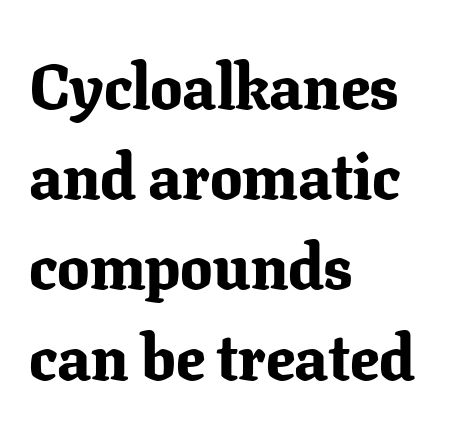
The image shows 64 px bold serif type, upright; set left-aligned, normal line spacing (1.41x), normal letter spacing, not underlined; low stroke contrast and a medium x-height.
